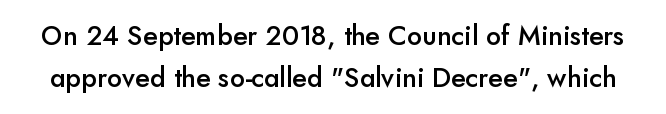
The image shows 27 px text type, upright; set normal line spacing (1.54x), normal letter spacing, not underlined.
